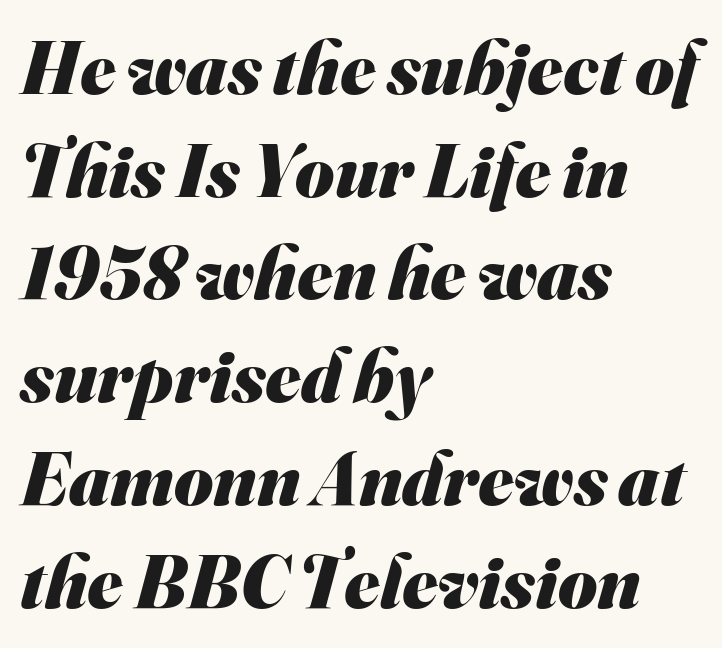
The string is rendered with underlining switched off. Unlike a traditional serif, this face leaves its strokes unadorned. Varying glyph widths throughout — classic text-font behaviour. Quick note: interline space is typical. The gaps between neighbouring characters are ordinary and unremarkable.
